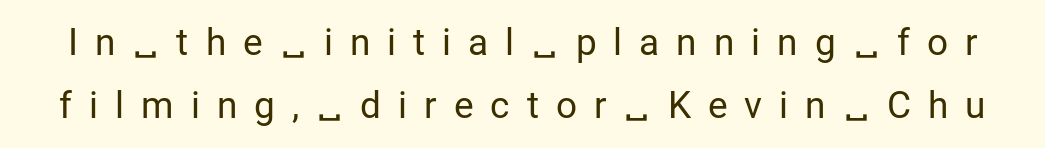
The characters display no serif detailing; their extremities are plain. This block has exactly the height ordinary leading produces. Is the letter spacing exaggerated? Yes — the characters are pushed far apart. Posture: straight, roman, zero tilt.
